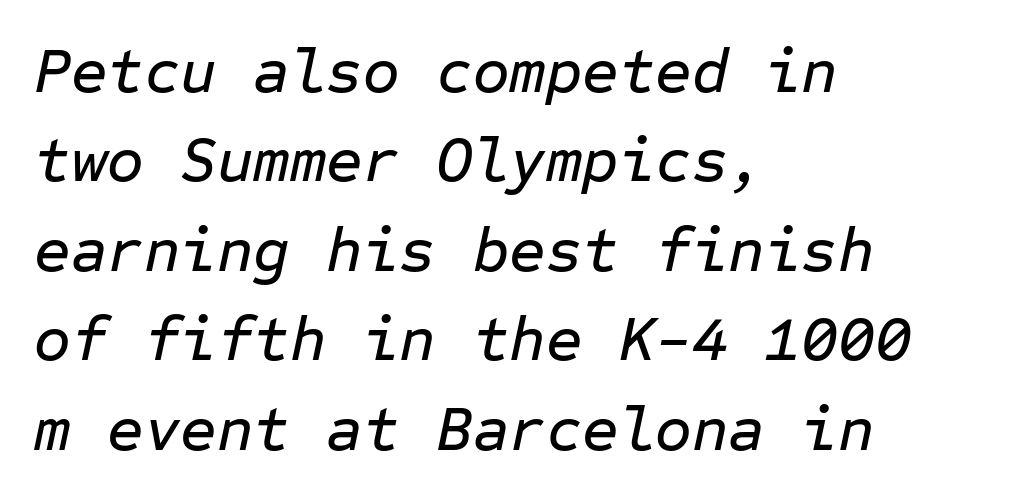
{"italic": "yes", "lean": "right", "slant_degrees": 12, "width": "normal", "stroke_contrast": "low", "x_height": "medium", "monospaced": "yes", "underline": "no", "align": "left", "line_spacing": "normal", "line_spacing_ratio": 1.42, "letter_spacing": "normal", "letter_spacing_em": 0.0, "glyph_px": 63}
